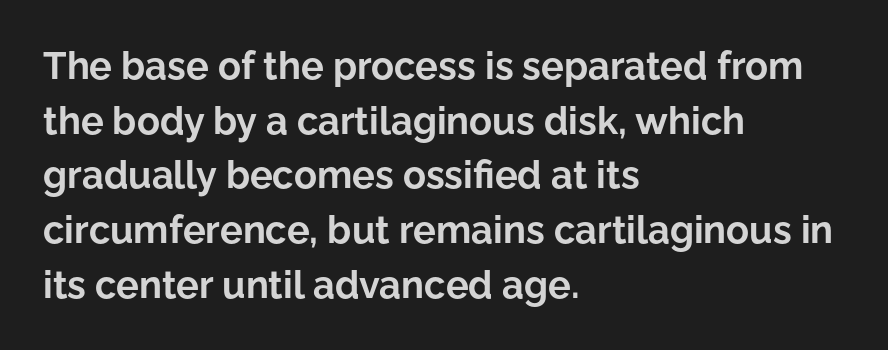
The image shows 38 px bold sans-serif type, upright; set left-aligned, normal line spacing (1.44x), normal letter spacing, not underlined; low stroke contrast and a medium x-height.
